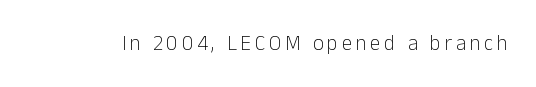
Nope, not italic — everything's standing straight. Weight: regular or lighter. This rendering features lettering with no underline.
